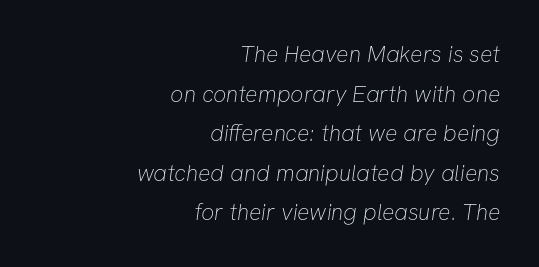
Q: Is the text bold? A: No.
Q: Is the text underlined? A: No.
Q: How is the paragraph aligned? A: Right-aligned.
Q: Is the spacing between letters normal or unusually wide? A: Normal.
